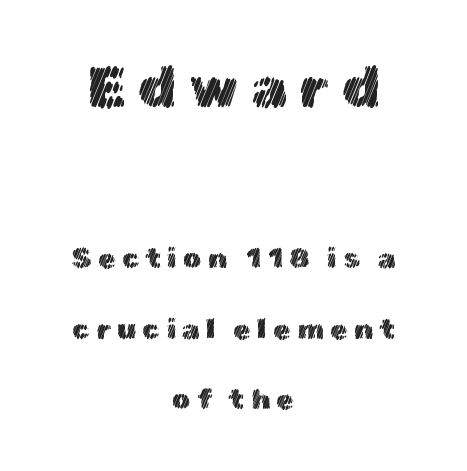
{"italic": "no", "width": "normal", "x_height": "medium", "monospaced": "no", "underline": "no", "align": "center", "line_spacing": "loose", "line_spacing_ratio": 2.43, "letter_spacing": "wide", "letter_spacing_em": 0.21, "larger_block": "first", "size_ratio": 2.0, "glyph_px": 58}
